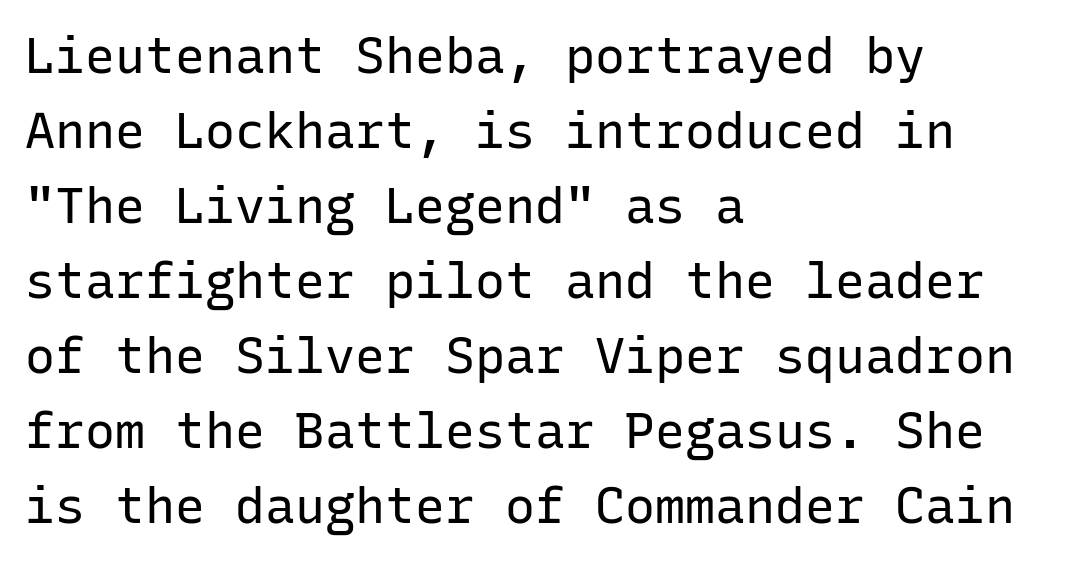
{"serif": "no", "italic": "no", "bold": "no", "weight": "regular", "width": "normal", "stroke_contrast": "low", "x_height": "medium", "monospaced": "yes", "underline": "no", "align": "left", "line_spacing": "normal", "line_spacing_ratio": 1.5, "letter_spacing": "normal", "letter_spacing_em": 0.0, "glyph_px": 50}
